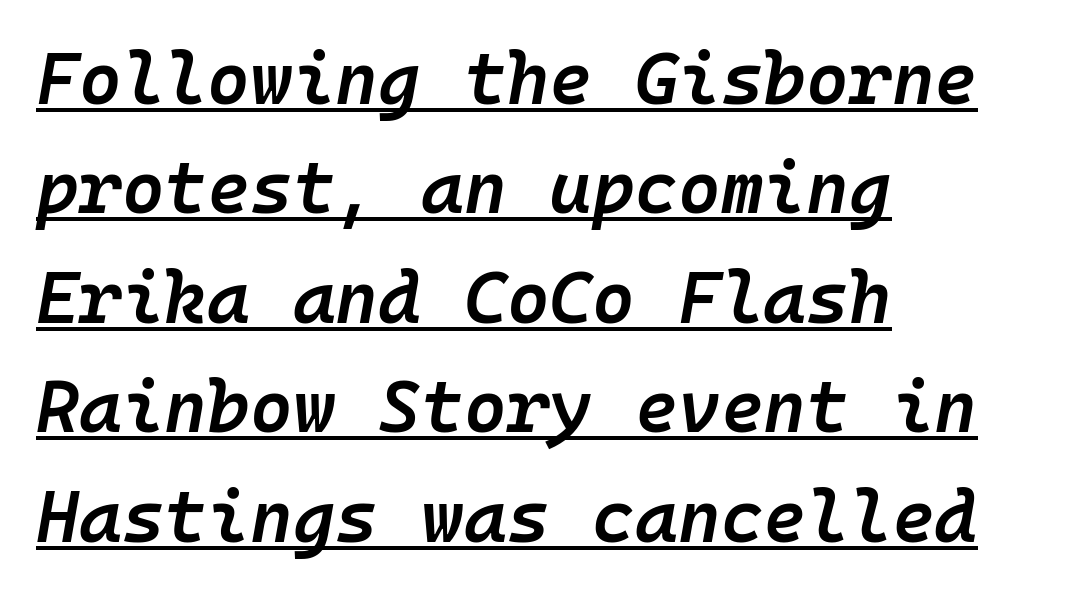
Q: Is the text bold? A: Semi-bold.
Q: Is the text italic (slanted)? A: Yes, it leans right by about 10 degrees.
Q: Is the text underlined? A: Yes.
Q: How is the paragraph aligned? A: Left-aligned.
Q: Is the spacing between letters normal or unusually wide? A: Normal.
Q: Is the spacing between lines tight, normal or loose? A: Normal.
Q: Width (condensed, normal, or wide)? A: Normal.
Q: Stroke contrast? A: Low.
Q: x-height? A: Medium.
Q: Monospaced? A: Yes.
